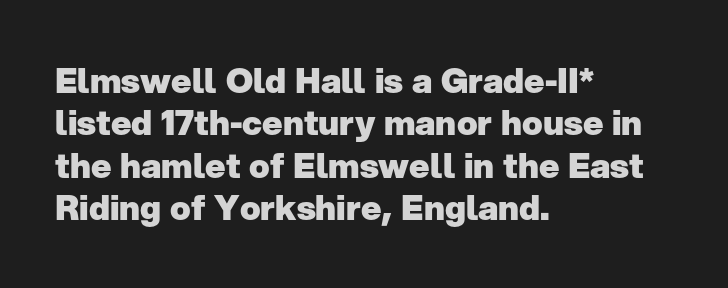
{"serif": "no", "italic": "no", "bold": "yes", "weight": "heavy", "width": "normal", "stroke_contrast": "low", "x_height": "medium", "monospaced": "no", "underline": "no", "align": "left", "line_spacing": "normal", "line_spacing_ratio": 1.25, "letter_spacing": "normal", "letter_spacing_em": 0.0, "glyph_px": 34}
